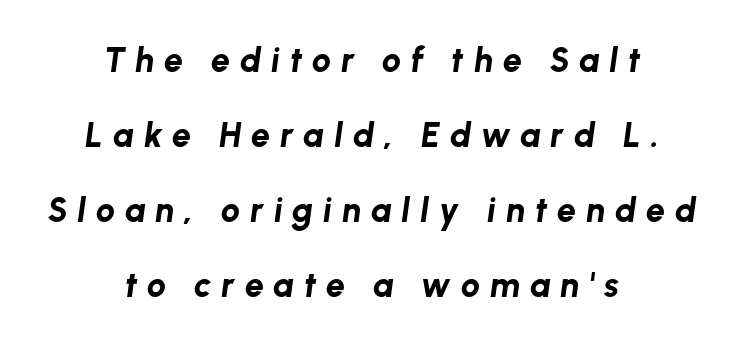
Q: Is the text bold? A: Yes.
Q: Is the text italic (slanted)? A: Yes, it leans right by about 8 degrees.
Q: Is the text underlined? A: No.
Q: How is the paragraph aligned? A: Centered.
Q: Is the spacing between letters normal or unusually wide? A: Unusually wide.
Q: Is the spacing between lines tight, normal or loose? A: Loose.
Q: Width (condensed, normal, or wide)? A: Normal.
Q: Stroke contrast? A: Low.
Q: x-height? A: Medium.
Q: Monospaced? A: No.
